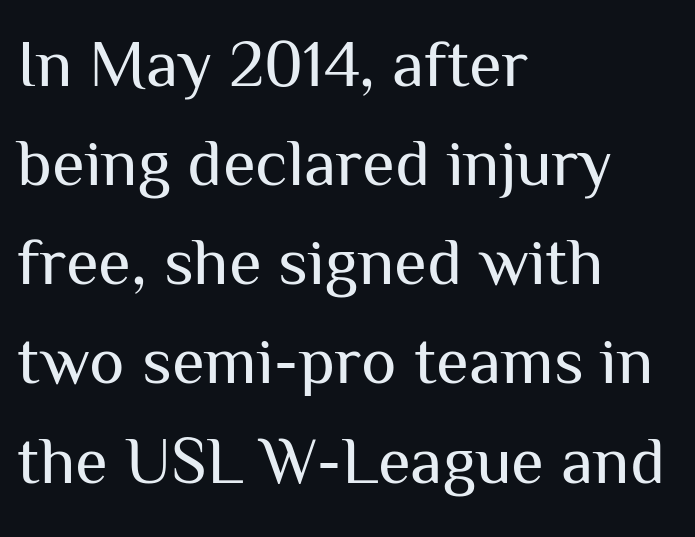
Q: Is the text bold? A: No.
Q: Is the text italic (slanted)? A: No, it is upright.
Q: Is the typeface a serif or a sans-serif typeface? A: Sans-serif.
Q: Is the text underlined? A: No.
Q: How is the paragraph aligned? A: Left-aligned.
Q: Is the spacing between letters normal or unusually wide? A: Normal.
Q: Is the spacing between lines tight, normal or loose? A: Normal.
Q: Width (condensed, normal, or wide)? A: Normal.
Q: Stroke contrast? A: Medium.
Q: x-height? A: Medium.
Q: Monospaced? A: No.
